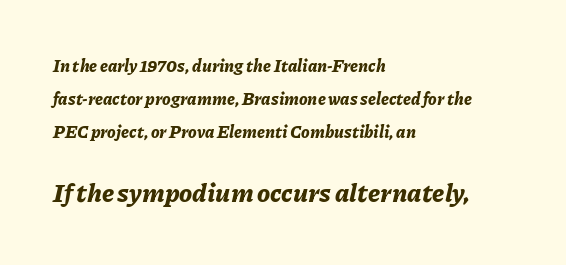
{"italic": "yes", "lean": "right", "slant_degrees": 11, "bold": "yes", "underline": "no", "align": "left", "line_spacing": "loose", "line_spacing_ratio": 1.95, "letter_spacing": "normal", "letter_spacing_em": 0.0, "larger_block": "second", "size_ratio": 1.53, "glyph_px": 26}
